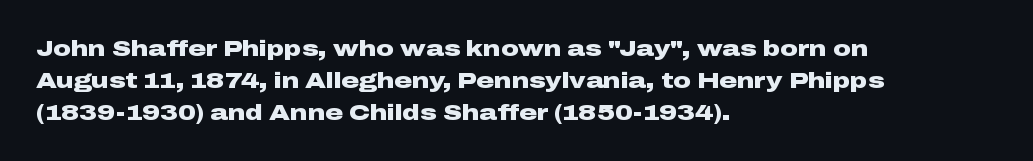
Q: Is the text bold? A: Yes.
Q: Is the text italic (slanted)? A: No, it is upright.
Q: Is the text underlined? A: No.
Q: How is the paragraph aligned? A: Left-aligned.
Q: Is the spacing between letters normal or unusually wide? A: Normal.
Q: Is the spacing between lines tight, normal or loose? A: Normal.
